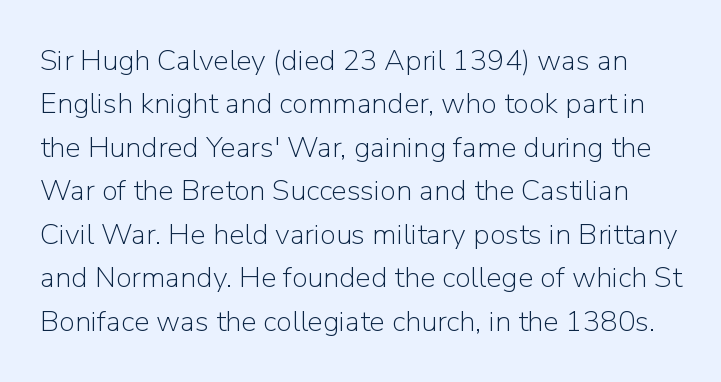
The image shows 29 px light sans-serif type, upright; set normal line spacing (1.5x), normal letter spacing, not underlined; low stroke contrast and a medium x-height.
